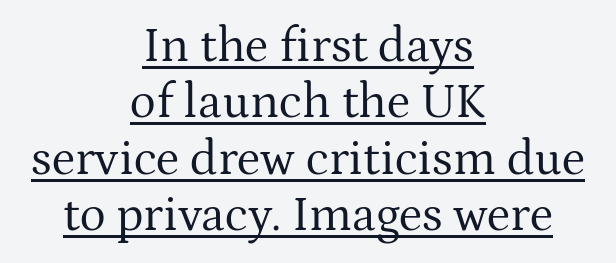
The space between consecutive lines is stingy. A centered setting, common on invitations and titles, is used for this passage. These characters rest on top of a visible drawn line. Is this a fixed-width face? No — the glyphs have proportional, varying widths. Small tapered or slab feet sit at the stroke ends, so this counts as serif.
